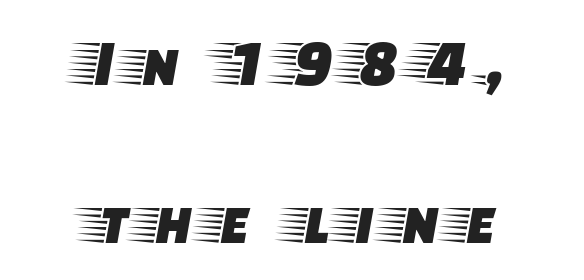
Q: Is the text italic (slanted)? A: Yes.
Q: Is the typeface a serif or a sans-serif typeface? A: Serif.
Q: Is the text underlined? A: No.
Q: How is the paragraph aligned? A: Centered.
Q: Is the spacing between letters normal or unusually wide? A: Unusually wide.
Q: Is the spacing between lines tight, normal or loose? A: Loose.
Q: Width (condensed, normal, or wide)? A: Wide.
Q: Stroke contrast? A: Low.
Q: x-height? A: Large.
Q: Monospaced? A: No.
